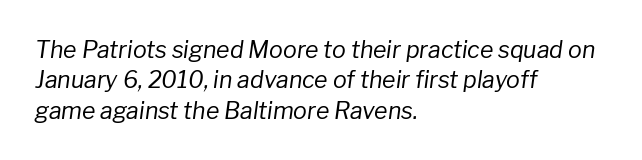
{"italic": "yes", "lean": "right", "slant_degrees": 8, "bold": "no", "underline": "no", "align": "left", "line_spacing": "normal", "line_spacing_ratio": 1.32, "letter_spacing": "normal", "letter_spacing_em": 0.0, "glyph_px": 23}
